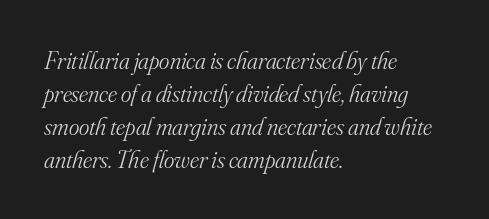
Normally led — the rows are evenly, conventionally spaced. The letters look calm and open, with moderate or lighter stems. The typesetter chose a ragged-right arrangement here. Descender tails drop into unmarked territory.
